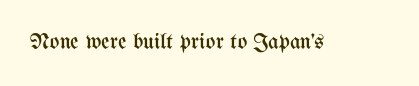
The type is set solid horizontally, with unmodified tracking. Words float on clear page, feet unadorned. A quiet, ordinary-to-light weight characterises the typeface. The type sits square on the baseline with zero lean.
